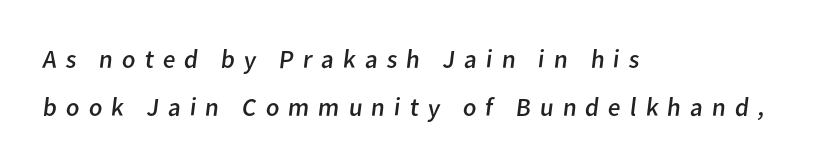
Q: Is the text bold? A: No.
Q: Is the text underlined? A: No.
Q: How is the paragraph aligned? A: Left-aligned.
Q: Is the spacing between letters normal or unusually wide? A: Unusually wide.
